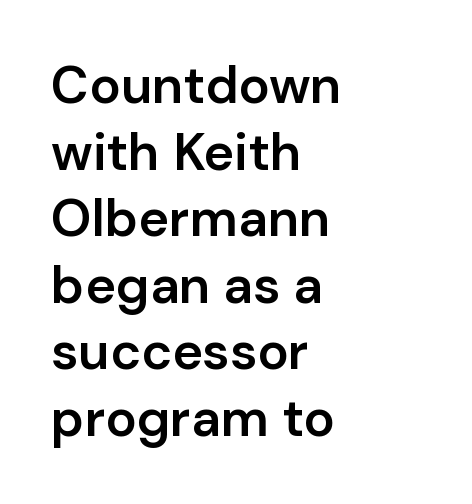
Q: Is the text bold? A: Semi-bold.
Q: Is the text italic (slanted)? A: No, it is upright.
Q: Is the typeface a serif or a sans-serif typeface? A: Sans-serif.
Q: Is the text underlined? A: No.
Q: How is the paragraph aligned? A: Left-aligned.
Q: Is the spacing between letters normal or unusually wide? A: Normal.
Q: Is the spacing between lines tight, normal or loose? A: Normal.
Q: Width (condensed, normal, or wide)? A: Normal.
Q: Stroke contrast? A: Low.
Q: x-height? A: Medium.
Q: Monospaced? A: No.
